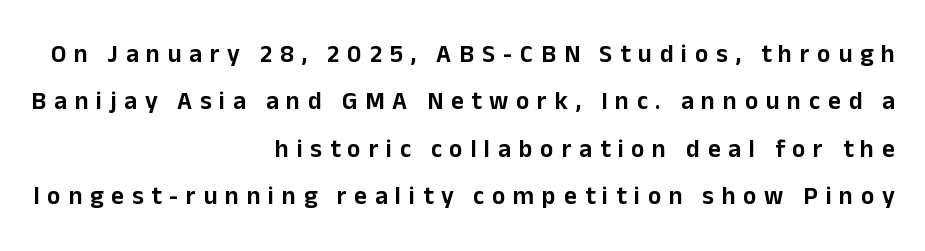
The image shows 25 px text type, upright; set right-aligned, loose line spacing (1.9x), unusually wide letter spacing (+0.31 em), not underlined.
